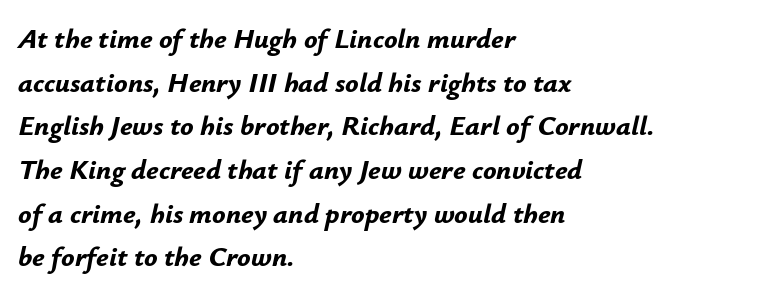
Each new line begins a customary step beneath the previous one. The rendering applies a slant to the glyphs. The setting favours the left margin, as ordinary paragraphs usually do. Spacing verdict: proportional, widths tailored to each character. Caption: standard tracking, unaltered.
